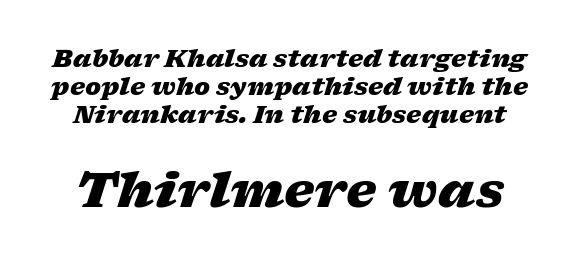
{"italic": "yes", "lean": "right", "slant_degrees": 17, "bold": "yes", "weight": "heavy", "width": "wide", "stroke_contrast": "low", "x_height": "medium", "monospaced": "no", "underline": "no", "line_spacing_ratio": 1.16, "letter_spacing": "normal", "letter_spacing_em": 0.0, "larger_block": "second", "size_ratio": 2.0, "glyph_px": 48}
